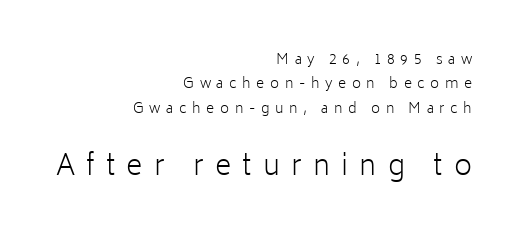
The image shows 28 px light sans-serif type, upright; set right-aligned, line spacing 1.74x, unusually wide letter spacing (+0.4 em), not underlined; the second (bottom) block is 2.0x larger; low stroke contrast and a medium x-height.
